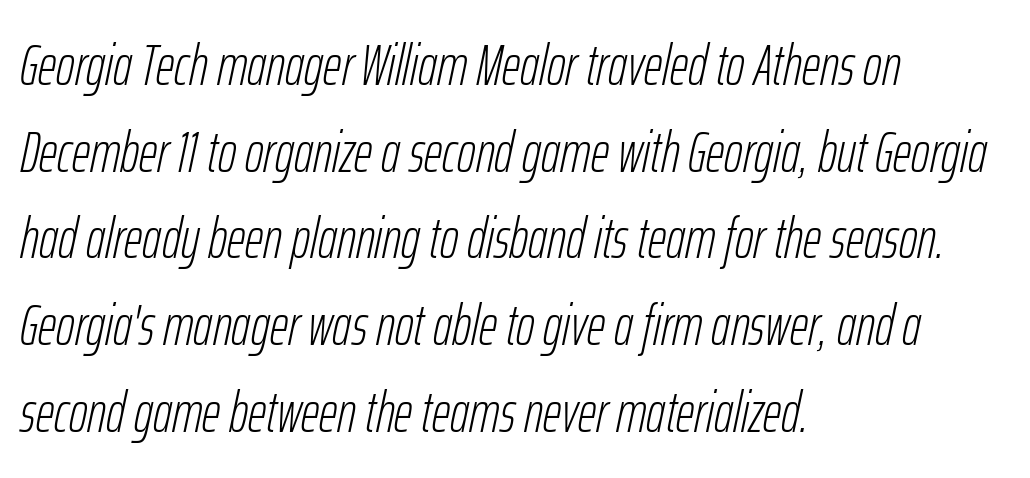
{"italic": "yes", "lean": "right", "slant_degrees": 12, "bold": "no", "weight": "light", "width": "condensed", "stroke_contrast": "low", "x_height": "medium", "monospaced": "no", "underline": "no", "align": "left", "line_spacing": "normal", "line_spacing_ratio": 1.52, "letter_spacing": "normal", "letter_spacing_em": 0.0, "glyph_px": 57}
